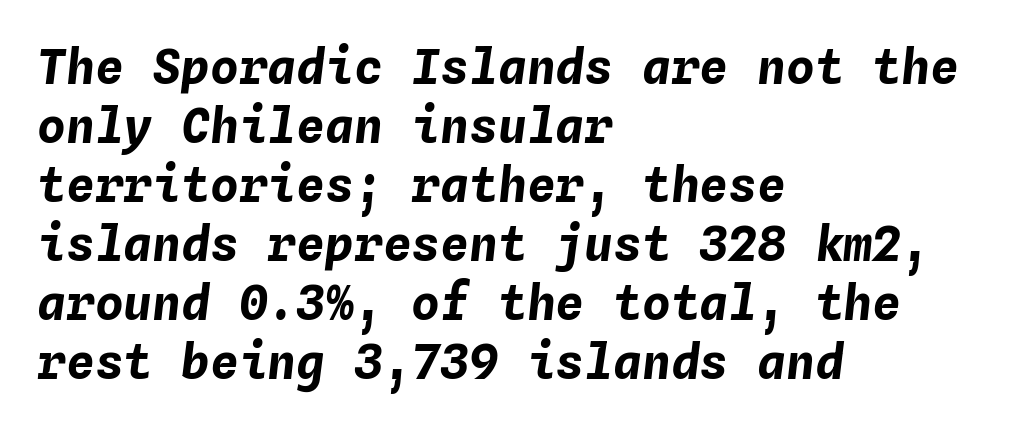
Spacing verdict: monospaced, one width for all characters. A full-strength bold gives these letters their thick strokes. This rendering features lettering with no underline. When letters slant like this, we call the style italic. The rendering keeps characters at their native spacing. Alignment: flush left.
